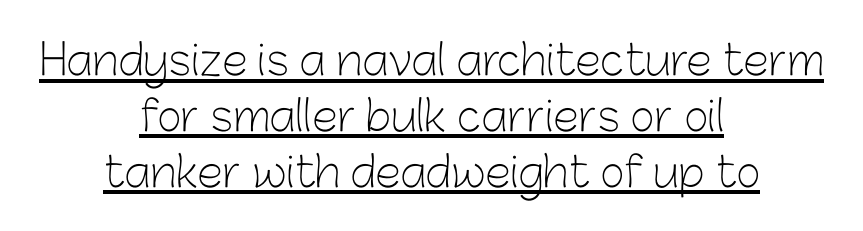
{"serif": "no", "italic": "no", "bold": "no", "weight": "light", "width": "normal", "stroke_contrast": "low", "x_height": "medium", "monospaced": "no", "underline": "yes", "align": "center", "line_spacing": "normal", "line_spacing_ratio": 1.33, "letter_spacing": "normal", "letter_spacing_em": 0.0, "glyph_px": 42}
